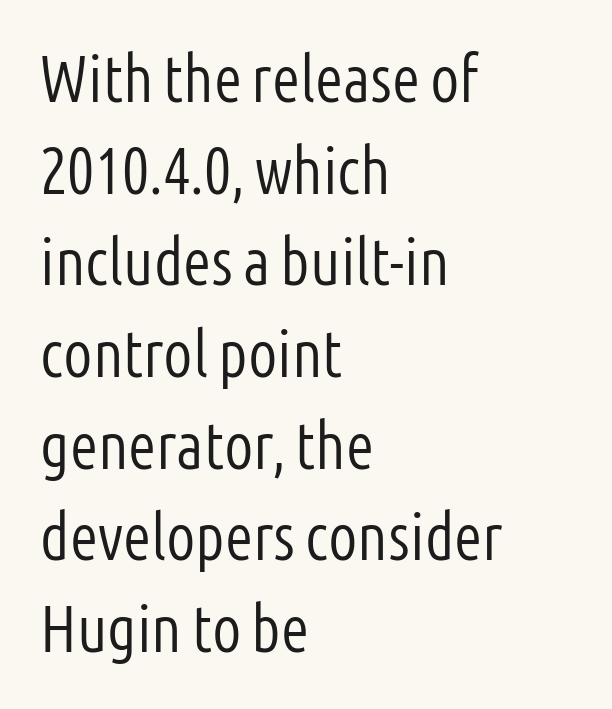
Characters remain perfectly vertical along every line. Here the designer chose a conventional face with non-uniform glyph widths. Leading: standard. Nothing unusual about the tracking: characters are spaced as the font intends. The zone under the glyphs is completely vacant.
